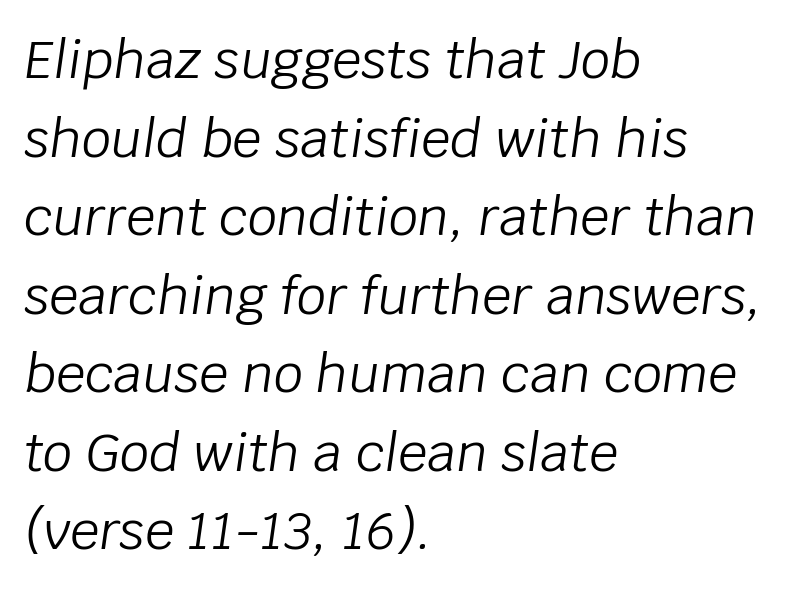
{"italic": "yes", "lean": "right", "slant_degrees": 8, "bold": "no", "weight": "light", "width": "normal", "stroke_contrast": "low", "x_height": "large", "monospaced": "no", "underline": "no", "align": "left", "line_spacing": "normal", "line_spacing_ratio": 1.51, "letter_spacing": "normal", "letter_spacing_em": 0.0, "glyph_px": 52}
